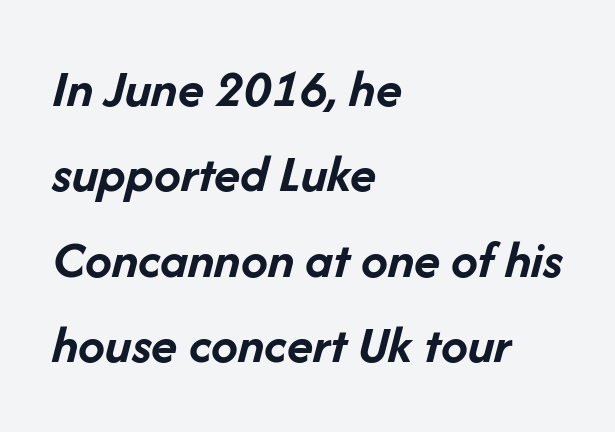
The image shows 54 px semibold type, italic (leaning right); set left-aligned, normal line spacing (1.58x), normal letter spacing, not underlined; low stroke contrast and a medium x-height.
